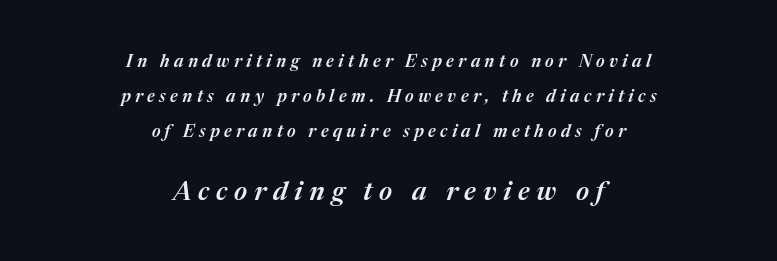
The image shows 26 px text type, italic (leaning right); set centered, loose line spacing (2.06x), unusually wide letter spacing (+0.26 em), not underlined; the second (bottom) block is 1.53x larger.
